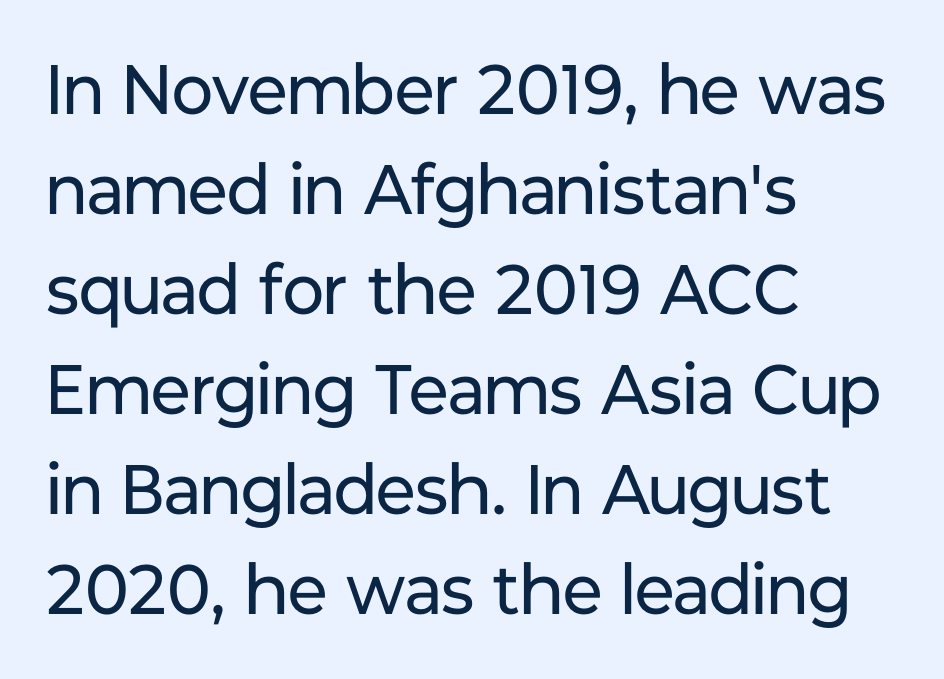
Q: Is the text bold? A: No.
Q: Is the text italic (slanted)? A: No, it is upright.
Q: Is the typeface a serif or a sans-serif typeface? A: Sans-serif.
Q: Is the text underlined? A: No.
Q: How is the paragraph aligned? A: Left-aligned.
Q: Is the spacing between letters normal or unusually wide? A: Normal.
Q: Is the spacing between lines tight, normal or loose? A: Normal.
Q: Width (condensed, normal, or wide)? A: Normal.
Q: Stroke contrast? A: Low.
Q: x-height? A: Medium.
Q: Monospaced? A: No.
